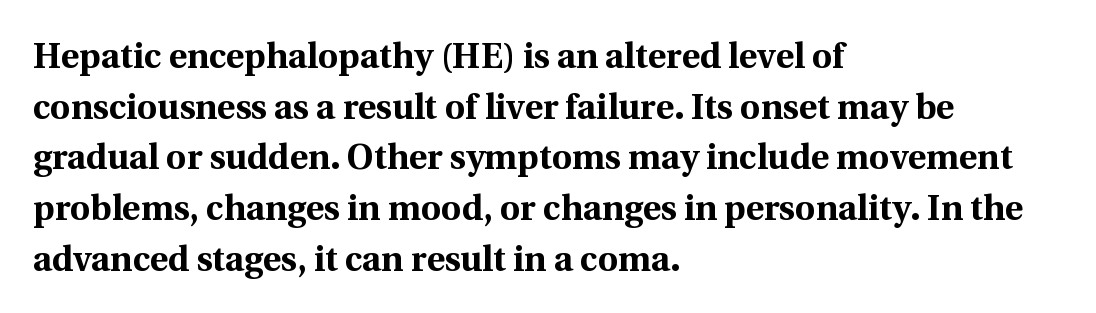
Each glyph is drawn with heavy, bold strokes. Descenders hang freely into open space. Tracking here is standard; glyphs follow each other at the usual distance. A typesetter would label this face a serif. Successive baselines arrive at the customary interval. In CSS terms this would be text-align: left.
